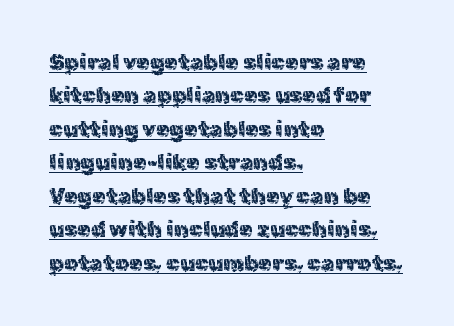
{"italic": "no", "bold": "no", "underline": "yes", "align": "left", "line_spacing": "normal", "line_spacing_ratio": 1.52, "letter_spacing": "normal", "letter_spacing_em": 0.0, "glyph_px": 22}
